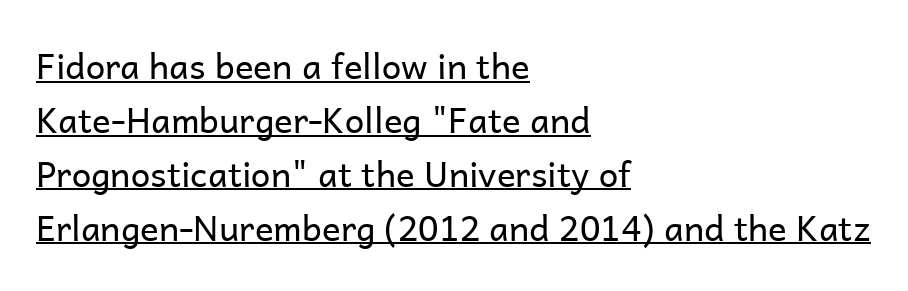
The image shows 35 px regular-weight sans-serif type, upright; set left-aligned, normal line spacing (1.54x), normal letter spacing, underlined; low stroke contrast and a medium x-height.
